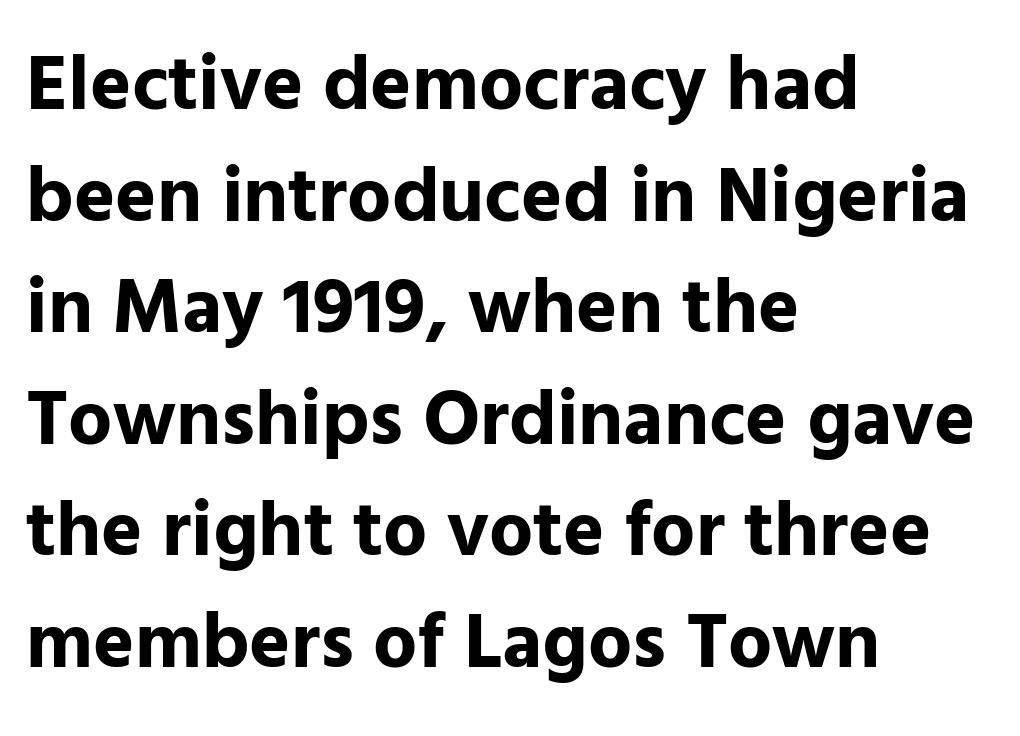
Q: Is the text bold? A: Yes.
Q: Is the text italic (slanted)? A: No, it is upright.
Q: Is the typeface a serif or a sans-serif typeface? A: Sans-serif.
Q: Is the text underlined? A: No.
Q: How is the paragraph aligned? A: Left-aligned.
Q: Is the spacing between letters normal or unusually wide? A: Normal.
Q: Is the spacing between lines tight, normal or loose? A: Normal.
Q: Width (condensed, normal, or wide)? A: Normal.
Q: Stroke contrast? A: Low.
Q: x-height? A: Medium.
Q: Monospaced? A: No.
